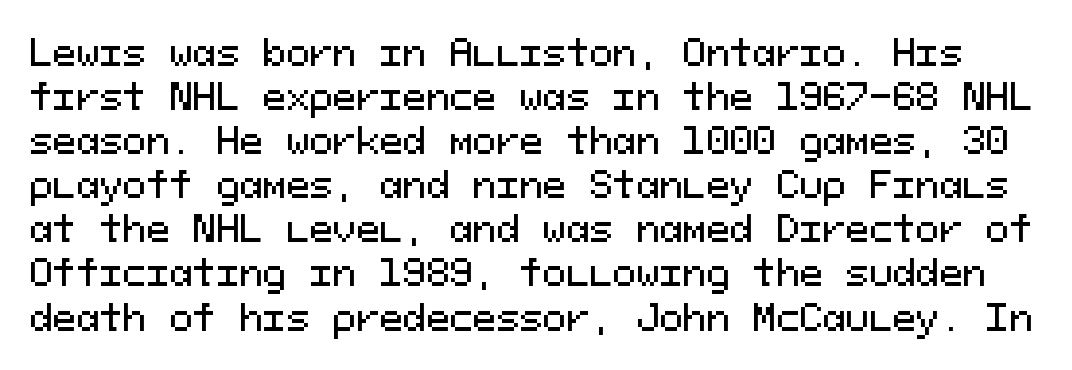
Is this a fixed-width face? Yes — each glyph sits in an identical cell. Every character sits straight up, as roman type does. Serif or sans? Sans — the stroke terminals are bare. The lines sit at an ordinary, default distance from one another. Descender tails drop into unmarked territory.
